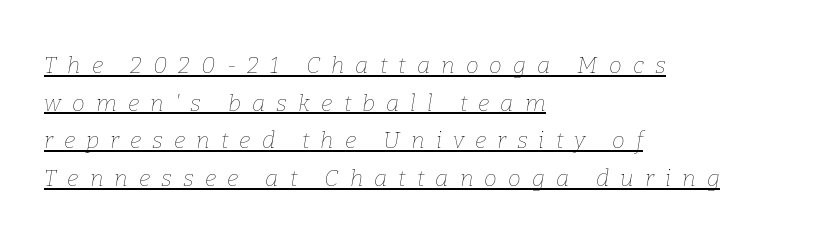
The font sits on the lighter half of the weight spectrum, regular included. The text carries the slant typical of an italic or oblique font. In designer terms, the underline attribute is active on this setting. Compared with typical paragraphs, the rows here are spaced about the same. This rendering uses left alignment, leaving the right contour irregular.
